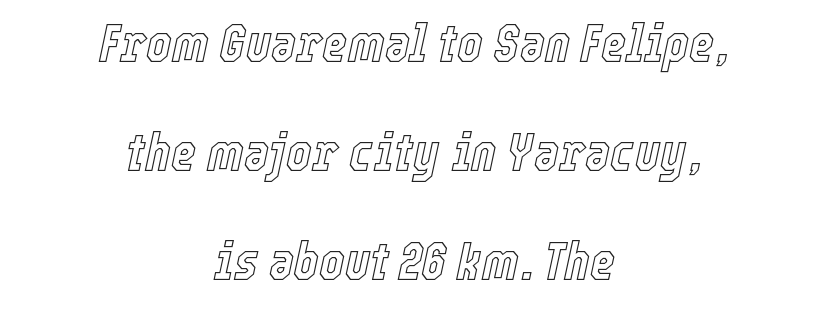
{"italic": "yes", "lean": "right", "slant_degrees": 12, "width": "condensed", "x_height": "medium", "monospaced": "no", "underline": "no", "align": "center", "line_spacing": "loose", "line_spacing_ratio": 2.02, "letter_spacing": "normal", "letter_spacing_em": 0.0, "glyph_px": 54}
